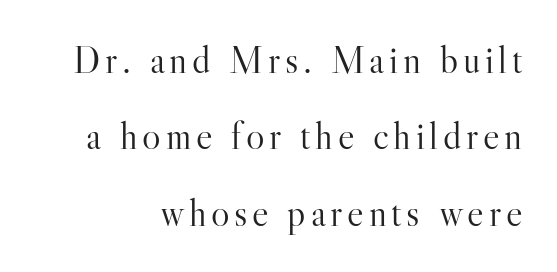
The axis of the letterforms is exactly vertical. Serif or sans? Serif — the stroke terminals have little feet. The face used here is proportionally spaced, like ordinary book or web type. Clear beneath every line of the passage. Leading is clearly above the norm, producing a sparse column.
